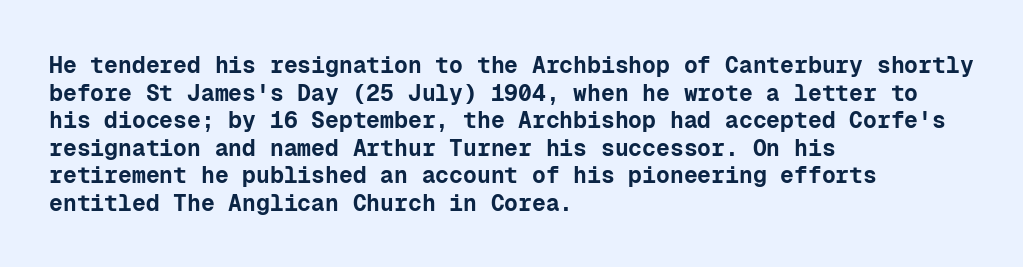
The image shows 23 px bold type, upright; set left-aligned, line spacing 1.2x, normal letter spacing, not underlined.
